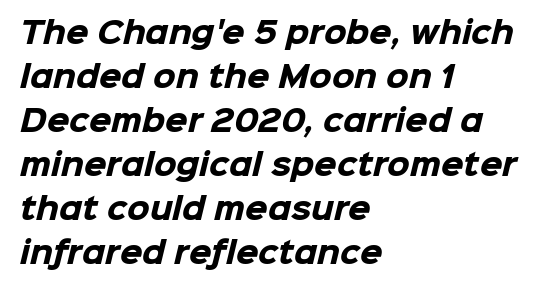
Nope, no serifs anywhere on these letters. The string is rendered with underlining switched off. The rag falls on the right side of this text block. Default kerning and tracking; the words read as compact shapes. This is heavy type, rendered in bold.
